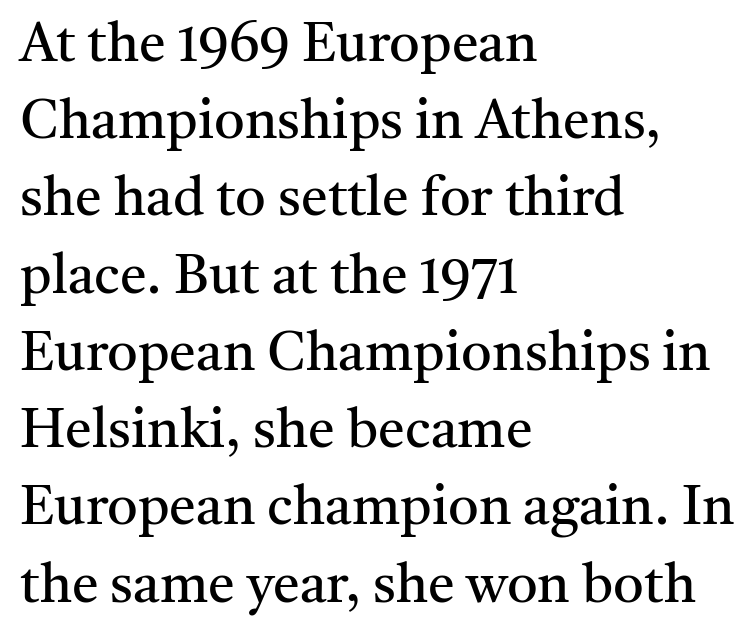
Alignment: flush left. No chunkiness to these letters — they're not bold. The lettering stays uniformly vertical, giving the passage a roman look. You could not count columns in this text — the font is proportionally spaced. Any mark beneath the type? The region is blank. A typesetter would call this leading conventional body-copy spacing.
